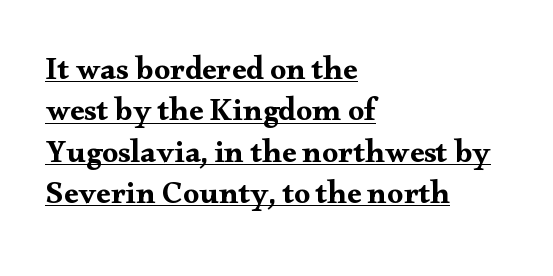
Q: Is the text italic (slanted)? A: No, it is upright.
Q: Is the typeface a serif or a sans-serif typeface? A: Serif.
Q: Is the text underlined? A: Yes.
Q: How is the paragraph aligned? A: Left-aligned.
Q: Is the spacing between letters normal or unusually wide? A: Normal.
Q: Is the spacing between lines tight, normal or loose? A: Normal.
Q: Width (condensed, normal, or wide)? A: Wide.
Q: Stroke contrast? A: Medium.
Q: x-height? A: Small.
Q: Monospaced? A: No.
